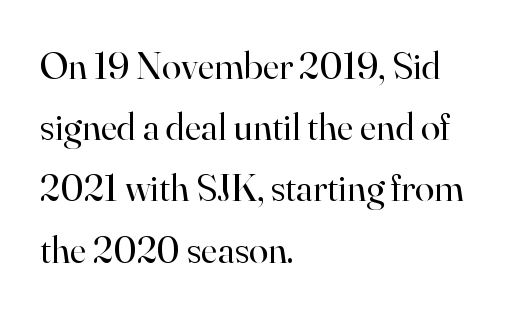
{"serif": "yes", "italic": "no", "bold": "no", "weight": "regular", "width": "normal", "stroke_contrast": "high", "x_height": "small", "monospaced": "no", "underline": "no", "align": "left", "line_spacing": "normal", "line_spacing_ratio": 1.57, "letter_spacing": "normal", "letter_spacing_em": 0.0, "glyph_px": 39}
